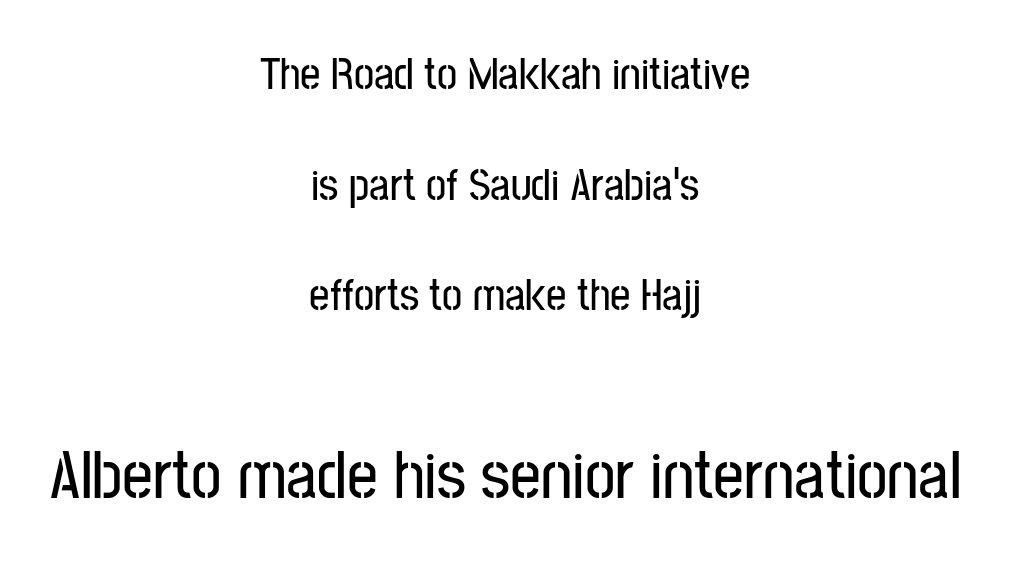
{"serif": "no", "italic": "no", "width": "condensed", "stroke_contrast": "low", "x_height": "medium", "monospaced": "no", "underline": "no", "align": "center", "line_spacing": "loose", "line_spacing_ratio": 2.46, "letter_spacing": "normal", "letter_spacing_em": 0.0, "larger_block": "second", "size_ratio": 1.51, "glyph_px": 68}
